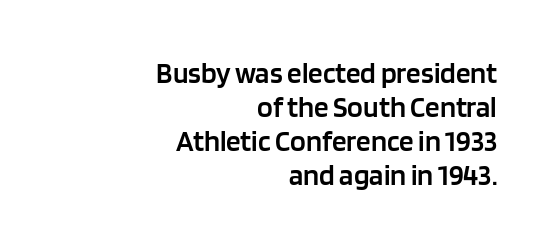
Q: Is the text bold? A: Semi-bold.
Q: Is the text italic (slanted)? A: No, it is upright.
Q: Is the typeface a serif or a sans-serif typeface? A: Sans-serif.
Q: Is the text underlined? A: No.
Q: How is the paragraph aligned? A: Right-aligned.
Q: Is the spacing between letters normal or unusually wide? A: Normal.
Q: Width (condensed, normal, or wide)? A: Normal.
Q: Stroke contrast? A: Low.
Q: x-height? A: Large.
Q: Monospaced? A: No.
